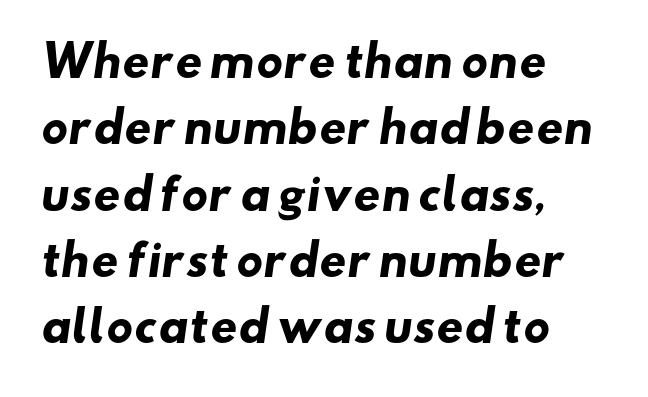
Q: Is the text bold? A: Yes.
Q: Is the typeface a serif or a sans-serif typeface? A: Sans-serif.
Q: Is the text underlined? A: No.
Q: How is the paragraph aligned? A: Left-aligned.
Q: Is the spacing between letters normal or unusually wide? A: Normal.
Q: Is the spacing between lines tight, normal or loose? A: Normal.
Q: Width (condensed, normal, or wide)? A: Wide.
Q: Stroke contrast? A: Low.
Q: x-height? A: Small.
Q: Monospaced? A: No.
